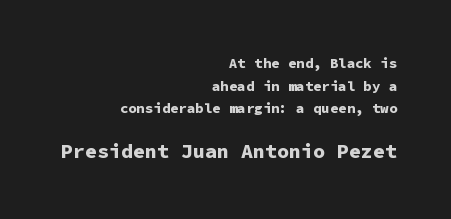
{"italic": "no", "bold": "yes", "underline": "no", "align": "right", "line_spacing": "normal", "line_spacing_ratio": 1.62, "letter_spacing": "normal", "letter_spacing_em": 0.0, "larger_block": "second", "size_ratio": 1.43, "glyph_px": 20}
